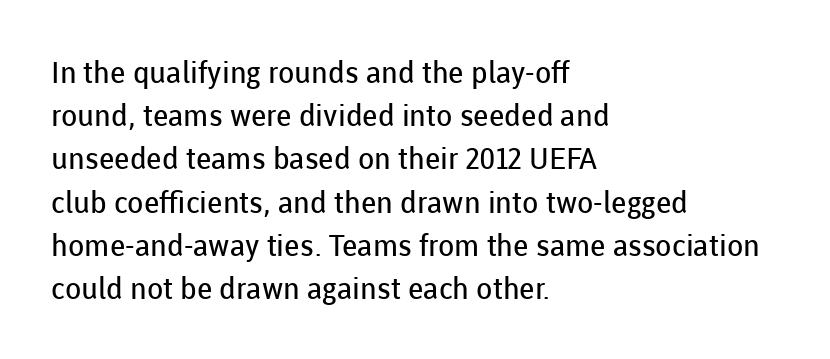
Q: Is the text bold? A: No.
Q: Is the text italic (slanted)? A: No, it is upright.
Q: Is the typeface a serif or a sans-serif typeface? A: Sans-serif.
Q: Is the text underlined? A: No.
Q: How is the paragraph aligned? A: Left-aligned.
Q: Is the spacing between letters normal or unusually wide? A: Normal.
Q: Is the spacing between lines tight, normal or loose? A: Normal.
Q: Width (condensed, normal, or wide)? A: Normal.
Q: Stroke contrast? A: Low.
Q: x-height? A: Medium.
Q: Monospaced? A: No.
